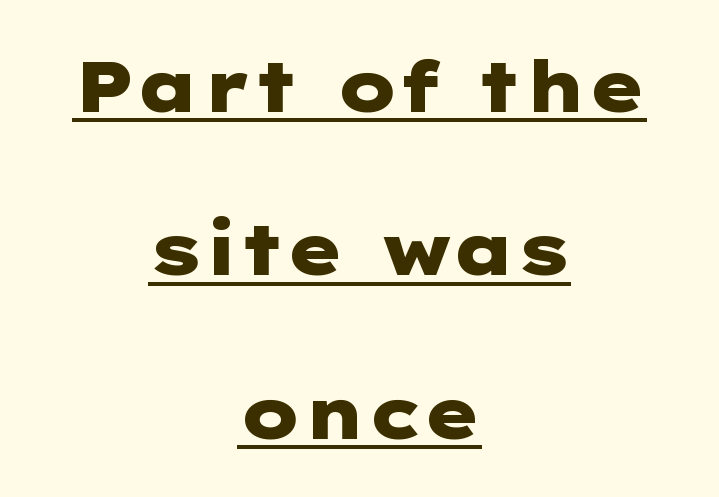
The image shows 72 px heavy, wide sans-serif type, upright; set centered, loose line spacing (2.27x), normal letter spacing, underlined; low stroke contrast and a medium x-height.
